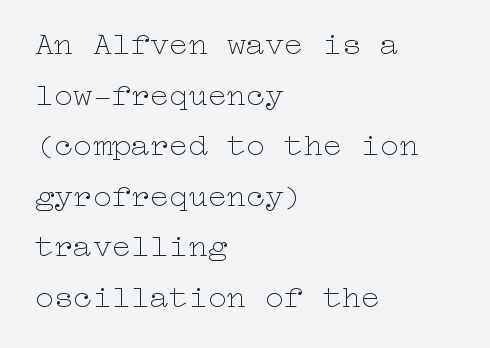
{"italic": "no", "bold": "no", "weight": "thin", "width": "wide", "stroke_contrast": "low", "x_height": "medium", "underline": "no", "align": "left", "line_spacing": "normal", "line_spacing_ratio": 1.58, "letter_spacing": "normal", "letter_spacing_em": 0.0, "glyph_px": 32}
